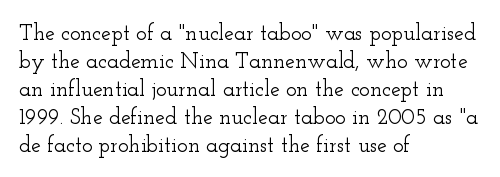
Q: Is the text italic (slanted)? A: No, it is upright.
Q: Is the text underlined? A: No.
Q: How is the paragraph aligned? A: Left-aligned.
Q: Is the spacing between letters normal or unusually wide? A: Normal.
Q: Is the spacing between lines tight, normal or loose? A: Normal.
